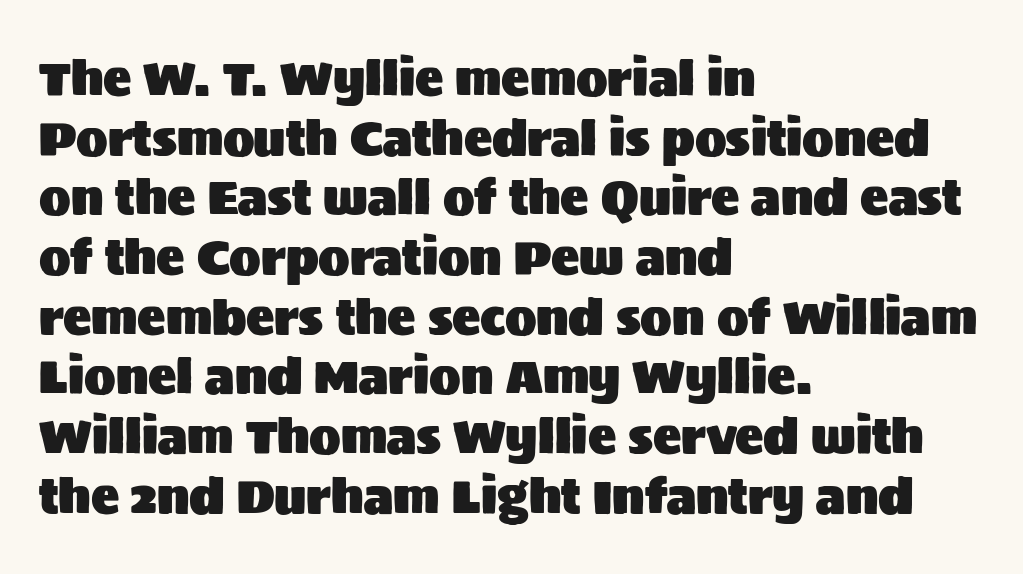
The image shows 47 px sans-serif type, upright; set left-aligned, normal line spacing (1.27x), normal letter spacing, not underlined; medium stroke contrast and a large x-height.
